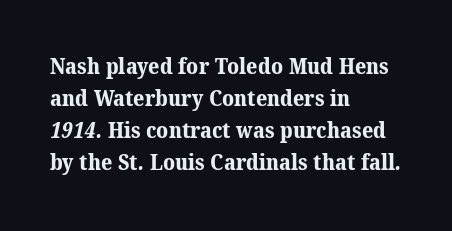
Q: Is the text bold? A: Yes.
Q: Is the text underlined? A: No.
Q: How is the paragraph aligned? A: Left-aligned.
Q: Is the spacing between letters normal or unusually wide? A: Normal.
Q: Is the spacing between lines tight, normal or loose? A: Normal.
